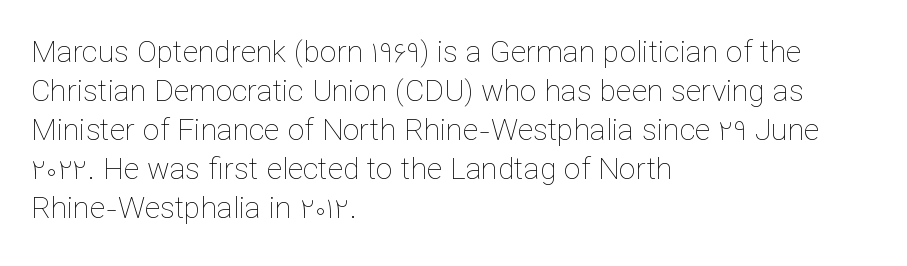
Q: Is the text bold? A: No.
Q: Is the text italic (slanted)? A: No, it is upright.
Q: Is the text underlined? A: No.
Q: How is the paragraph aligned? A: Left-aligned.
Q: Is the spacing between letters normal or unusually wide? A: Normal.
Q: Is the spacing between lines tight, normal or loose? A: Normal.
Q: Width (condensed, normal, or wide)? A: Normal.
Q: Stroke contrast? A: Low.
Q: x-height? A: Medium.
Q: Monospaced? A: No.
